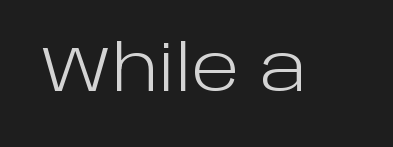
The image shows 63 px light sans-serif type, upright; set normal letter spacing, not underlined; low stroke contrast and a large x-height.
